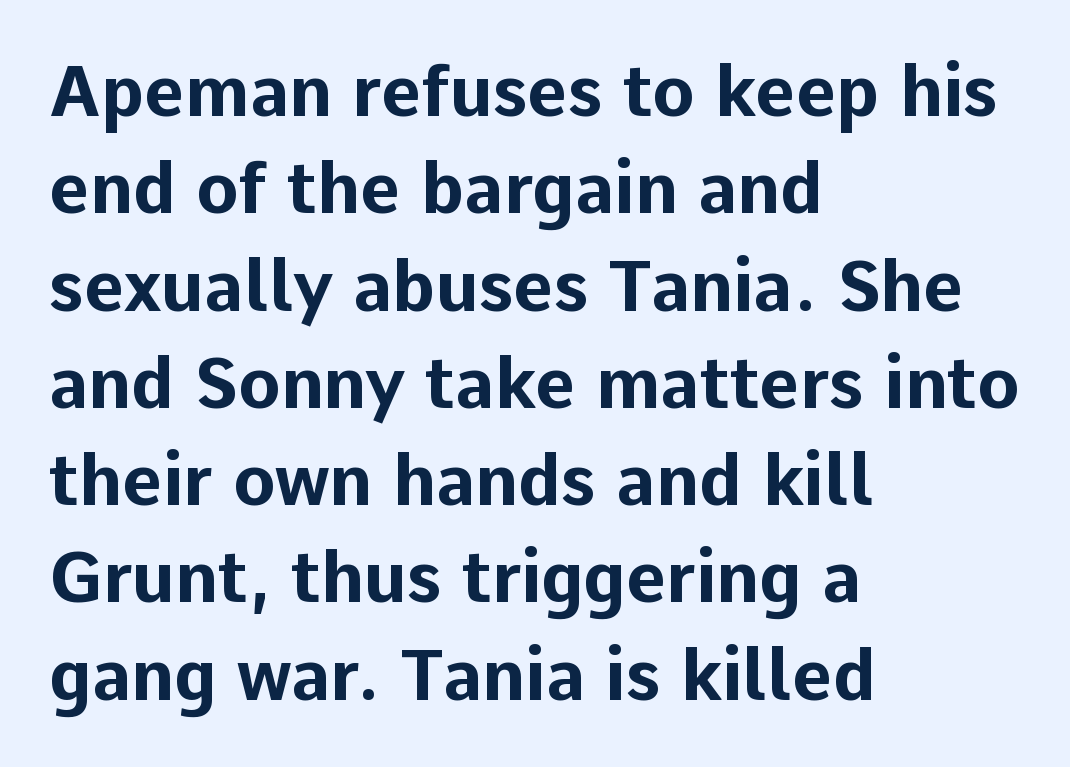
The image shows 70 px bold sans-serif type, upright; set left-aligned, normal line spacing (1.39x), normal letter spacing, not underlined; low stroke contrast and a medium x-height.
